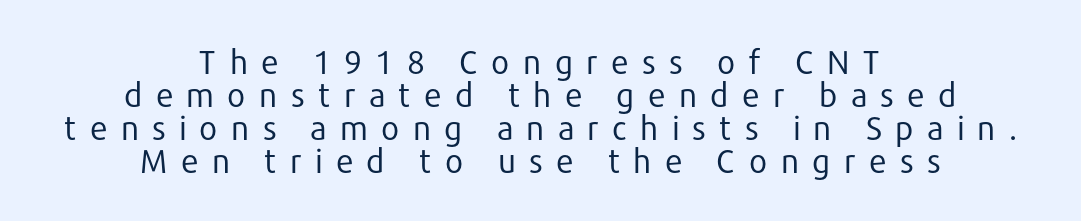
{"serif": "no", "italic": "no", "bold": "no", "weight": "regular", "width": "normal", "stroke_contrast": "low", "x_height": "medium", "monospaced": "no", "underline": "no", "align": "center", "line_spacing": "tight", "line_spacing_ratio": 1.0, "letter_spacing": "wide", "letter_spacing_em": 0.38, "glyph_px": 33}
